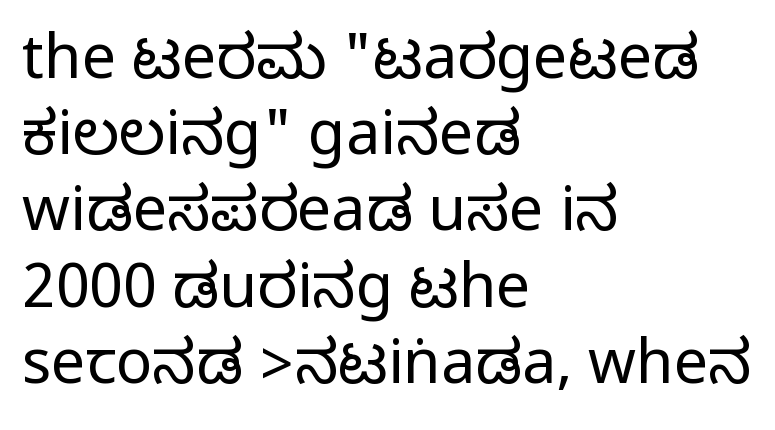
Italic: no, the glyphs are upright roman. The ragged edge is on the right, which tells us the setting is flush left. Spacing between characters is what you'd get straight out of the box. The face used here is a sans, in the tradition of grotesques and geometrics. Spacing verdict: proportional, widths tailored to each character. Vertically, the passage feels balanced, rows spaced as you'd expect.
